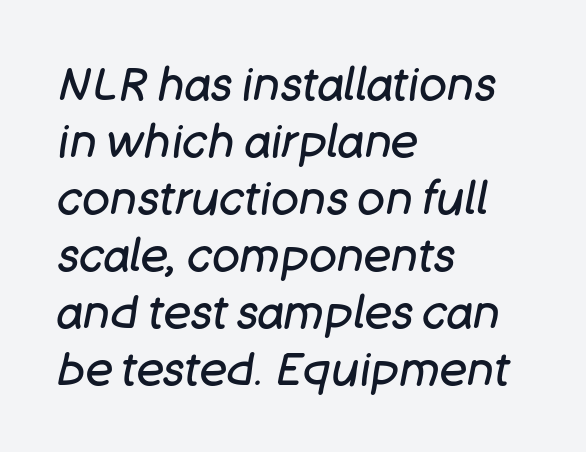
Each word holds together tightly as a unit, with standard inter-letter gaps. Descender tails drop into unmarked territory. In terms of posture, this sample is oblique. Here the designer chose a conventional face with non-uniform glyph widths. Is the stroke heavy? The answer is a plain regular-or-lighter.
